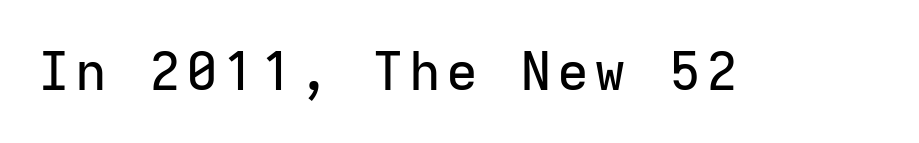
Q: Is the text italic (slanted)? A: No, it is upright.
Q: Is the typeface a serif or a sans-serif typeface? A: Sans-serif.
Q: Is the text underlined? A: No.
Q: Width (condensed, normal, or wide)? A: Normal.
Q: Stroke contrast? A: Low.
Q: x-height? A: Medium.
Q: Monospaced? A: Yes.
